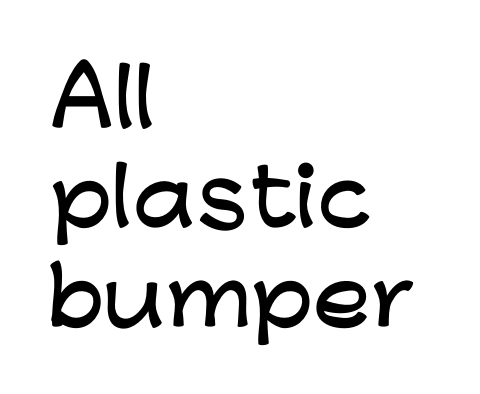
{"serif": "no", "italic": "no", "width": "wide", "stroke_contrast": "low", "x_height": "medium", "monospaced": "no", "underline": "no", "align": "left", "line_spacing": "normal", "line_spacing_ratio": 1.29, "letter_spacing": "normal", "letter_spacing_em": 0.0, "glyph_px": 77}
